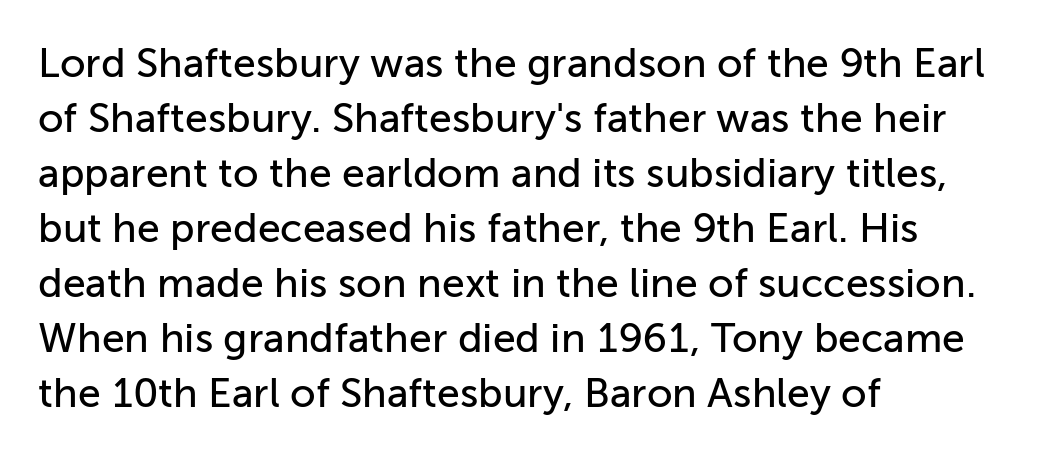
{"serif": "no", "italic": "no", "width": "normal", "stroke_contrast": "low", "x_height": "medium", "monospaced": "no", "underline": "no", "align": "left", "line_spacing": "normal", "line_spacing_ratio": 1.34, "letter_spacing": "normal", "letter_spacing_em": 0.0, "glyph_px": 41}
